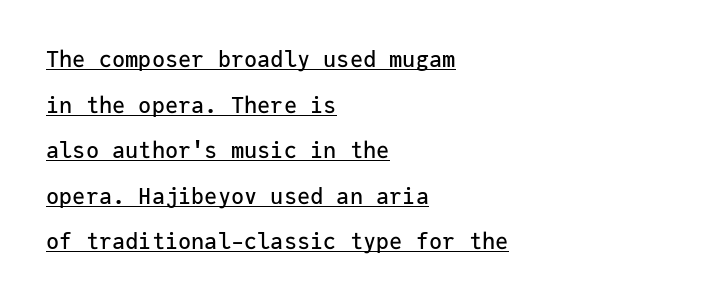
Q: Is the text italic (slanted)? A: No, it is upright.
Q: Is the text underlined? A: Yes.
Q: How is the paragraph aligned? A: Left-aligned.
Q: Is the spacing between letters normal or unusually wide? A: Normal.
Q: Is the spacing between lines tight, normal or loose? A: Loose.
